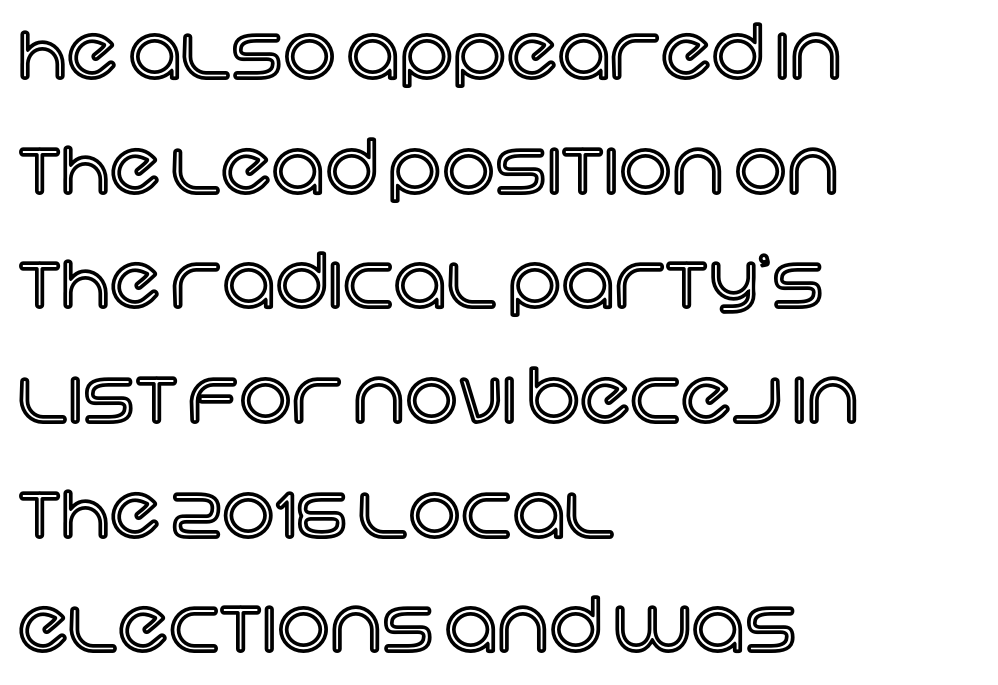
Q: Is the text italic (slanted)? A: No, it is upright.
Q: Is the text underlined? A: No.
Q: How is the paragraph aligned? A: Left-aligned.
Q: Is the spacing between letters normal or unusually wide? A: Normal.
Q: Is the spacing between lines tight, normal or loose? A: Normal.
Q: Width (condensed, normal, or wide)? A: Normal.
Q: x-height? A: Large.
Q: Monospaced? A: No.
